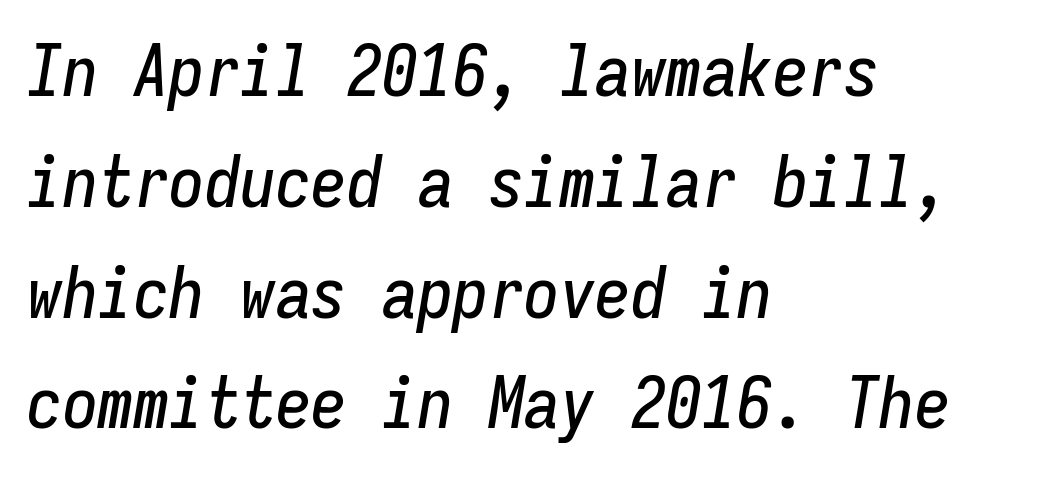
The image shows 71 px condensed type, italic (leaning right), monospaced; set left-aligned, normal line spacing (1.56x), normal letter spacing, not underlined; low stroke contrast and a medium x-height.
